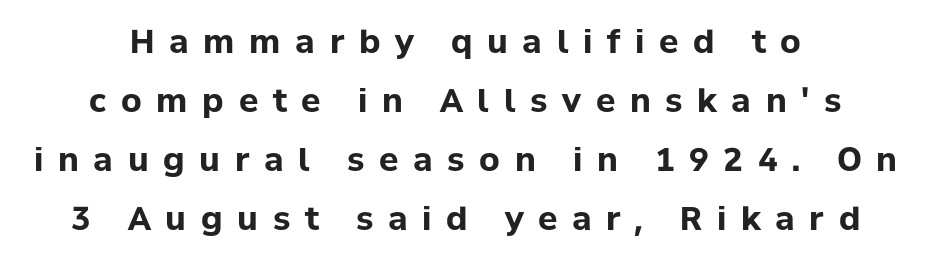
Q: Is the text bold? A: Yes.
Q: Is the text italic (slanted)? A: No, it is upright.
Q: Is the typeface a serif or a sans-serif typeface? A: Sans-serif.
Q: Is the text underlined? A: No.
Q: How is the paragraph aligned? A: Centered.
Q: Is the spacing between letters normal or unusually wide? A: Unusually wide.
Q: Width (condensed, normal, or wide)? A: Normal.
Q: Stroke contrast? A: Low.
Q: x-height? A: Medium.
Q: Monospaced? A: No.
